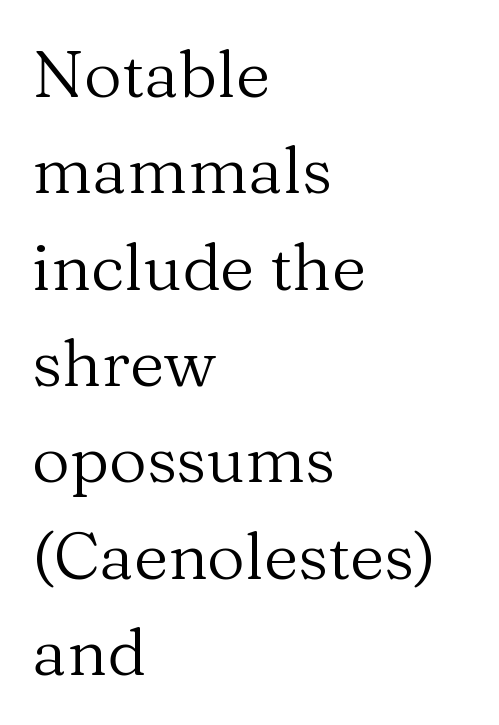
{"serif": "yes", "italic": "no", "bold": "no", "weight": "regular", "width": "normal", "stroke_contrast": "medium", "x_height": "medium", "monospaced": "no", "underline": "no", "align": "left", "line_spacing": "normal", "line_spacing_ratio": 1.46, "letter_spacing": "normal", "letter_spacing_em": 0.0, "glyph_px": 66}
